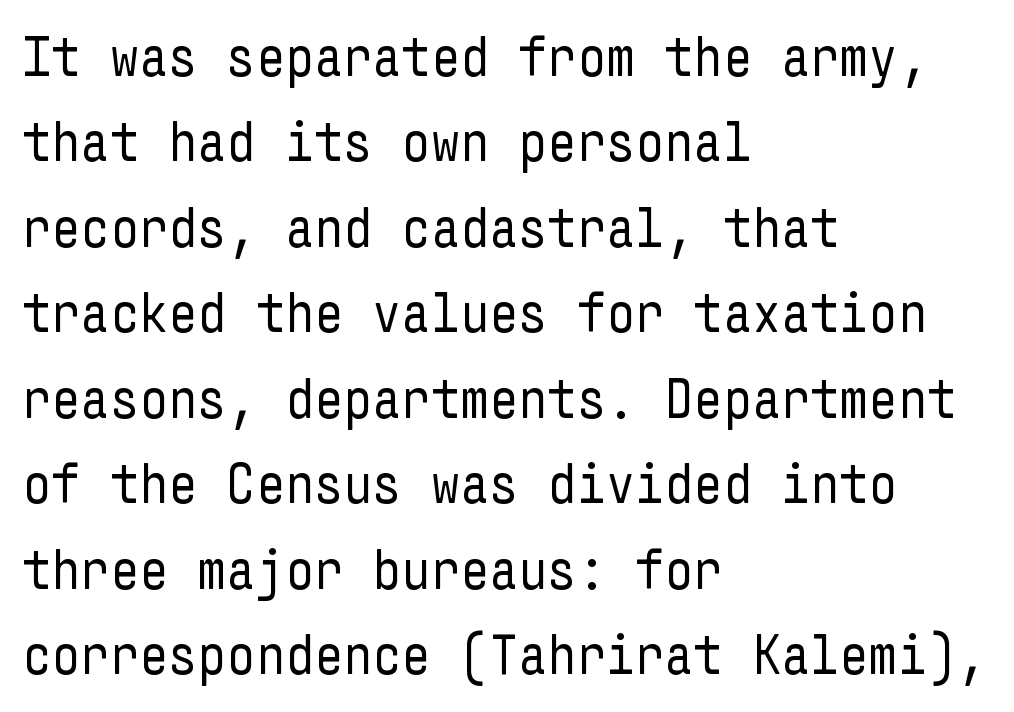
The image shows 57 px regular-weight, condensed sans-serif type, upright; set left-aligned, normal line spacing (1.5x), normal letter spacing, not underlined; low stroke contrast and a medium x-height.
